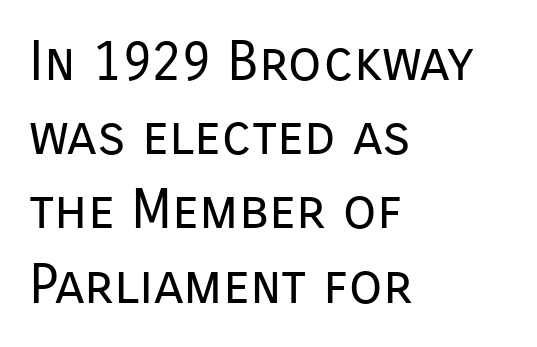
{"serif": "no", "italic": "no", "bold": "no", "weight": "regular", "width": "normal", "stroke_contrast": "low", "x_height": "medium", "monospaced": "no", "underline": "no", "align": "left", "line_spacing": "normal", "line_spacing_ratio": 1.35, "letter_spacing": "normal", "letter_spacing_em": 0.0, "glyph_px": 55}
